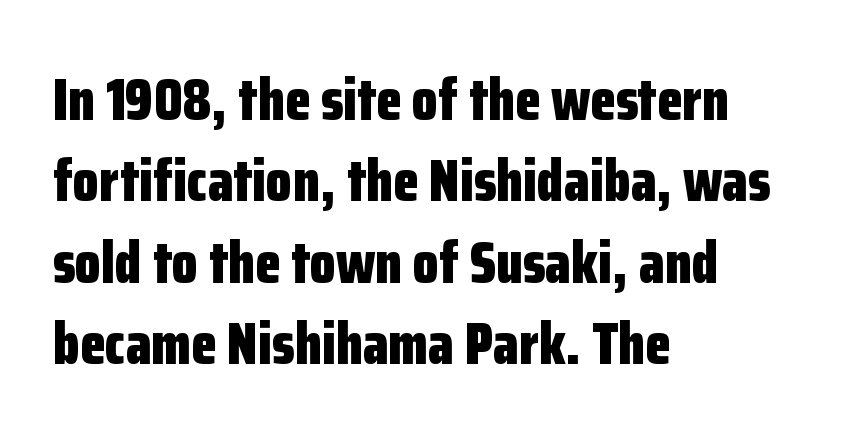
{"serif": "no", "italic": "no", "bold": "yes", "weight": "bold", "width": "condensed", "stroke_contrast": "low", "x_height": "medium", "monospaced": "no", "underline": "no", "align": "left", "line_spacing": "normal", "line_spacing_ratio": 1.38, "letter_spacing": "normal", "letter_spacing_em": 0.0, "glyph_px": 59}
